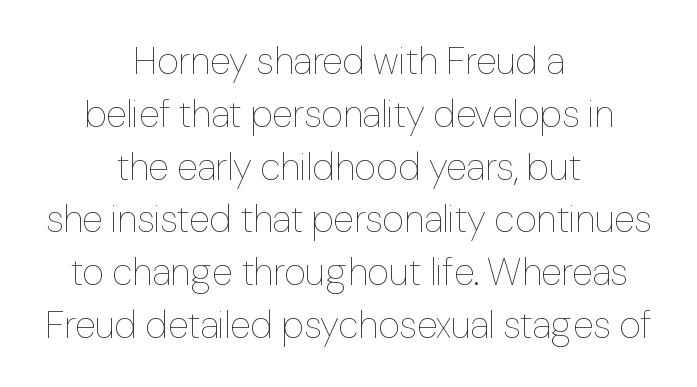
The image shows 38 px thin type, upright; set centered, normal line spacing (1.39x), normal letter spacing, not underlined; low stroke contrast and a medium x-height.
